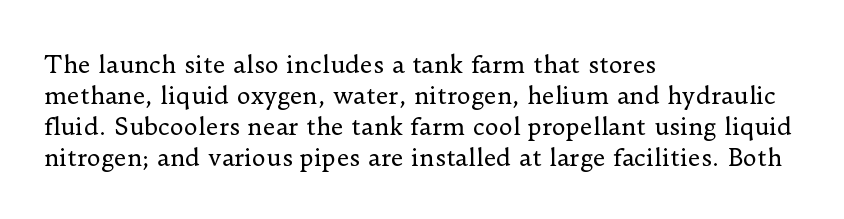
The image shows 24 px text type, upright; set left-aligned, normal line spacing (1.29x), normal letter spacing, not underlined.
